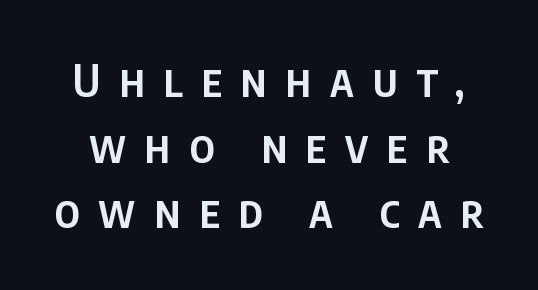
The image shows 44 px semibold, condensed sans-serif type, upright; set normal line spacing (1.49x), unusually wide letter spacing (+0.42 em), not underlined; low stroke contrast and a large x-height.
